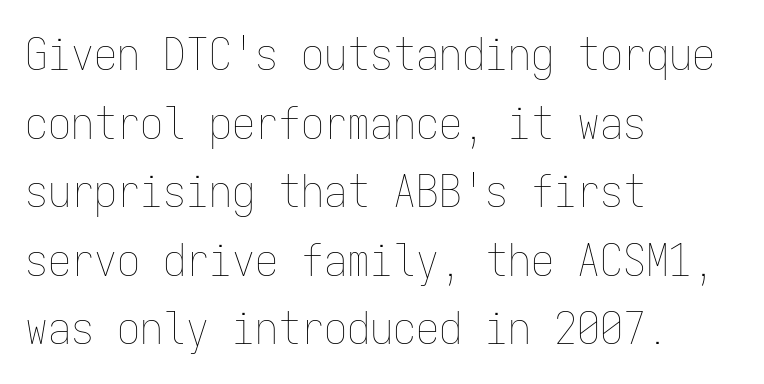
The image shows 46 px thin, condensed type, upright, monospaced; set left-aligned, normal line spacing (1.49x), normal letter spacing, not underlined; low stroke contrast and a medium x-height.
